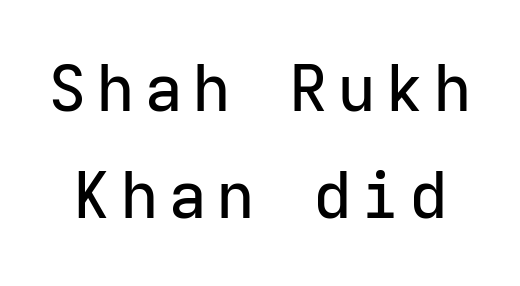
Q: Is the text italic (slanted)? A: No, it is upright.
Q: Is the typeface a serif or a sans-serif typeface? A: Sans-serif.
Q: Is the text underlined? A: No.
Q: Is the spacing between lines tight, normal or loose? A: Normal.
Q: Width (condensed, normal, or wide)? A: Normal.
Q: Stroke contrast? A: Low.
Q: x-height? A: Medium.
Q: Monospaced? A: Yes.
